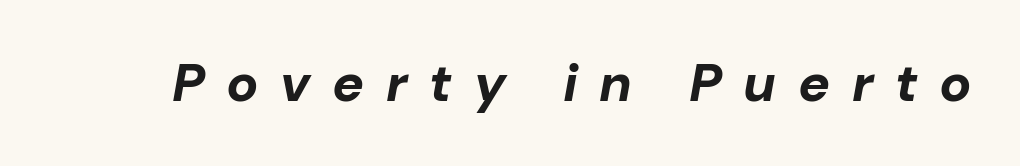
The rendering applies a slant to the glyphs. A bare baseline throughout the passage. Glyph-to-glyph distance is far greater than everyday printed text. Each letter keeps its own natural width here, so spacing adapts to shape. What weight is shown? A full bold with thick strokes.
